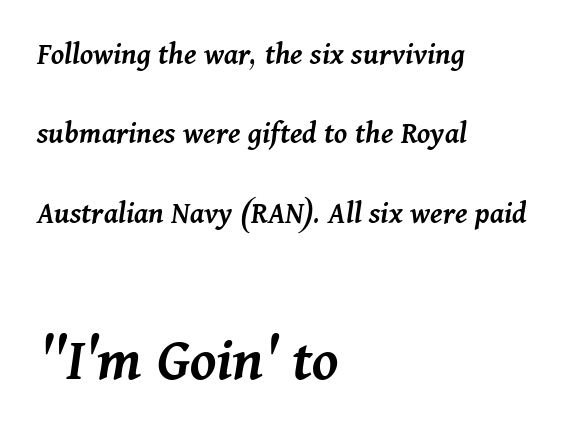
Do the characters align in a grid? No, the font is proportional. The specimen omits any rule beneath the text block's lines. These lines carry some extra weight — a demibold, not a full bold. Baseline-to-baseline distance is far greater than the letter height. Honestly, the letter spacing is just normal — you wouldn't notice it. Here the second block reads like a headline and the first like body copy.
